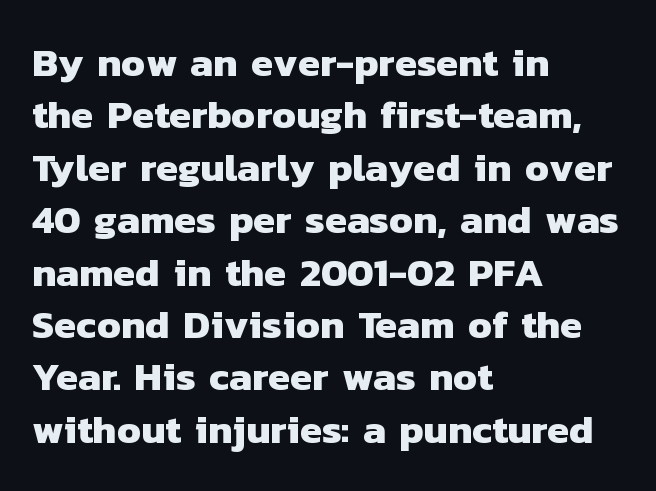
The image shows 40 px heavy sans-serif type; set left-aligned, normal line spacing (1.31x), normal letter spacing, not underlined; low stroke contrast and a medium x-height.
